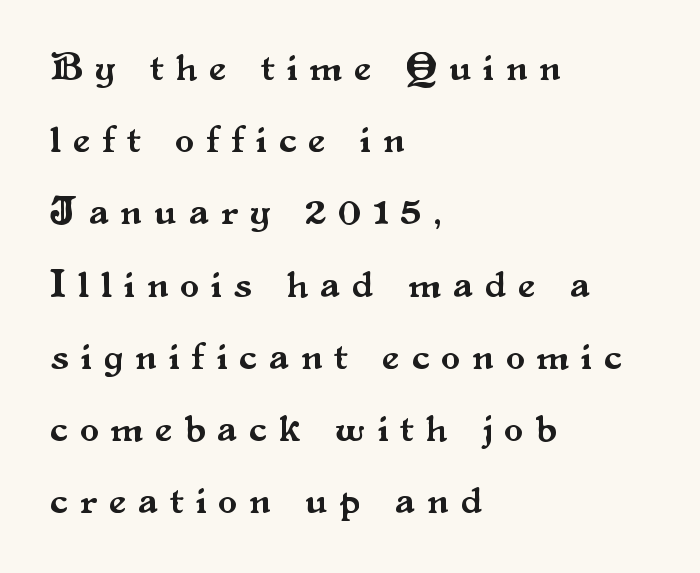
Students, note that the glyphs here are deliberately spaced far apart. Are there feet on the stems? There are — it's a serif. Character widths vary here, with narrow letters taking less room than wide ones. Teacher's note: observe the even left margin — that is flush-left alignment. The zone under the glyphs is completely vacant. The lettering stays uniformly vertical, giving the passage a roman look.
